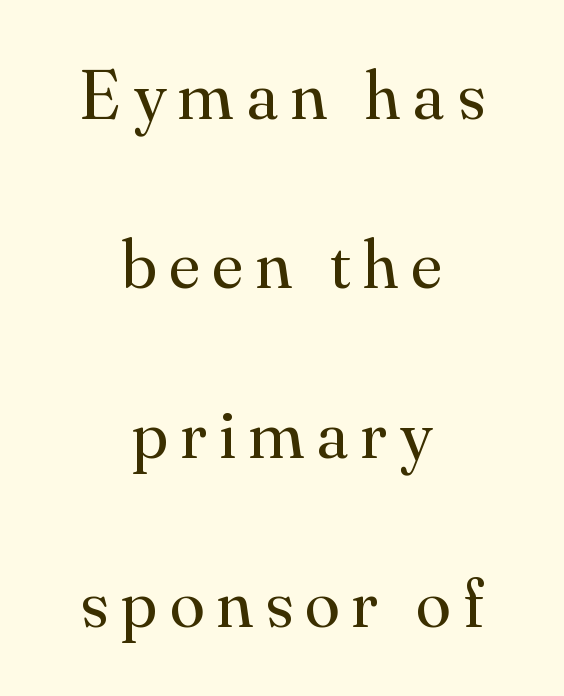
{"serif": "yes", "italic": "no", "bold": "no", "weight": "regular", "width": "normal", "stroke_contrast": "medium", "x_height": "small", "monospaced": "no", "underline": "no", "align": "center", "line_spacing": "loose", "line_spacing_ratio": 2.42, "glyph_px": 70}
